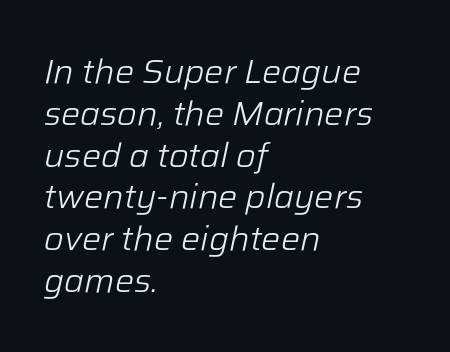
{"italic": "yes", "lean": "right", "slant_degrees": 12, "bold": "no", "weight": "light", "width": "normal", "stroke_contrast": "low", "x_height": "medium", "monospaced": "no", "underline": "no", "align": "left", "line_spacing_ratio": 1.23, "letter_spacing": "normal", "letter_spacing_em": 0.0, "glyph_px": 34}
